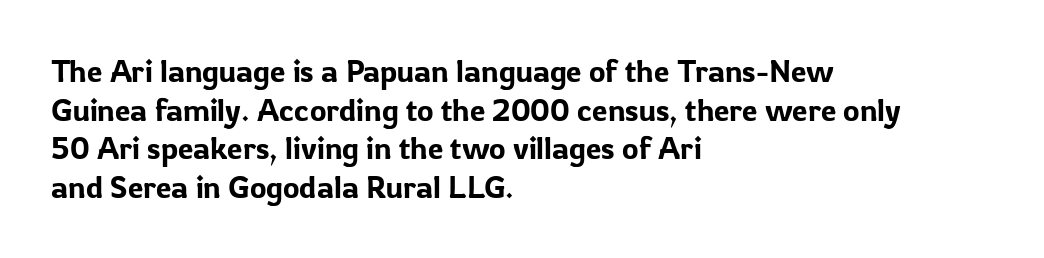
{"serif": "no", "italic": "no", "width": "normal", "stroke_contrast": "low", "x_height": "medium", "monospaced": "no", "underline": "no", "align": "left", "line_spacing": "normal", "line_spacing_ratio": 1.25, "letter_spacing": "normal", "letter_spacing_em": 0.0, "glyph_px": 31}
